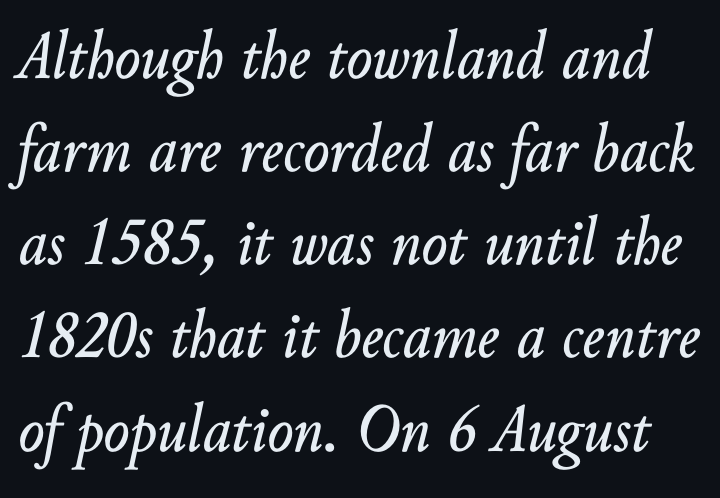
The image shows 69 px text type, italic (leaning right); set normal line spacing (1.35x), normal letter spacing, not underlined; low stroke contrast and a small x-height.
